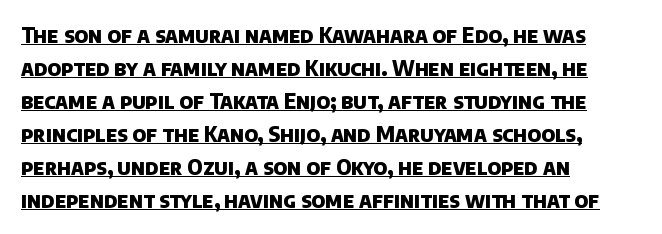
The image shows 21 px bold type; set left-aligned, normal line spacing (1.57x), normal letter spacing, underlined.
